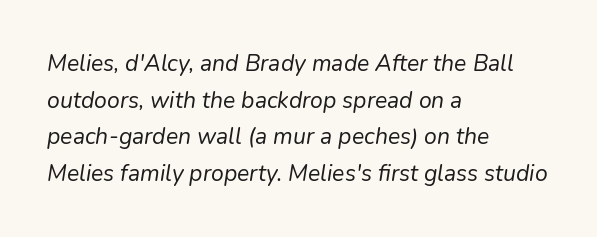
The image shows 23 px text type, italic (leaning right); set left-aligned, normal line spacing (1.59x), normal letter spacing, not underlined.
